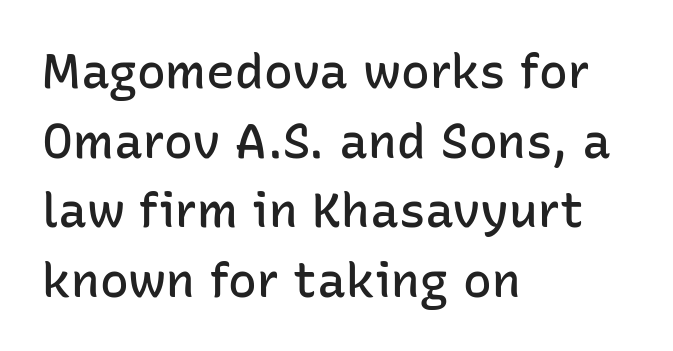
Honestly, there is no underline to notice here at all. Line starts are locked; line ends wander. This block has exactly the height ordinary leading produces. Letter spacing: default. Are there feet on the stems? There aren't — it's a sans.
